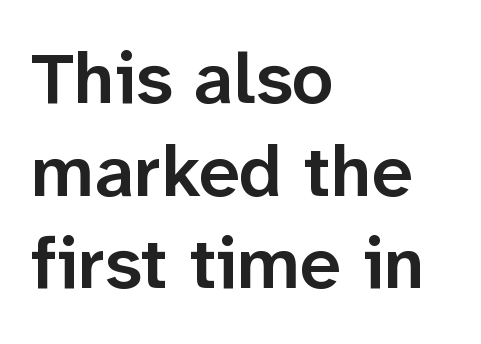
{"serif": "no", "italic": "no", "bold": "semi", "weight": "semibold", "width": "normal", "stroke_contrast": "low", "x_height": "medium", "monospaced": "no", "underline": "no", "align": "left", "line_spacing": "normal", "line_spacing_ratio": 1.27, "letter_spacing": "normal", "letter_spacing_em": 0.0, "glyph_px": 73}
